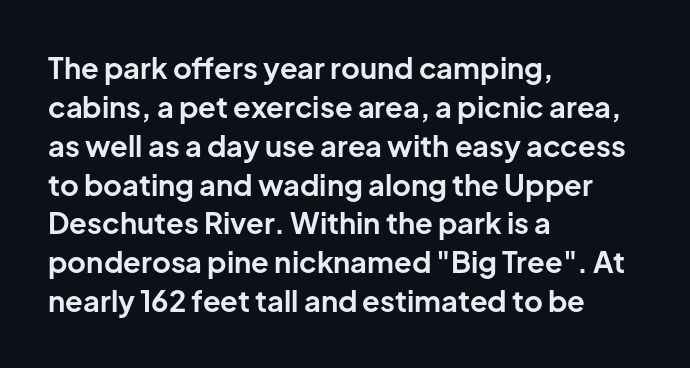
Q: Is the text bold? A: Yes.
Q: Is the text italic (slanted)? A: No, it is upright.
Q: Is the typeface a serif or a sans-serif typeface? A: Sans-serif.
Q: Is the text underlined? A: No.
Q: How is the paragraph aligned? A: Left-aligned.
Q: Is the spacing between letters normal or unusually wide? A: Normal.
Q: Is the spacing between lines tight, normal or loose? A: Normal.
Q: Width (condensed, normal, or wide)? A: Normal.
Q: Stroke contrast? A: Low.
Q: x-height? A: Medium.
Q: Monospaced? A: No.
